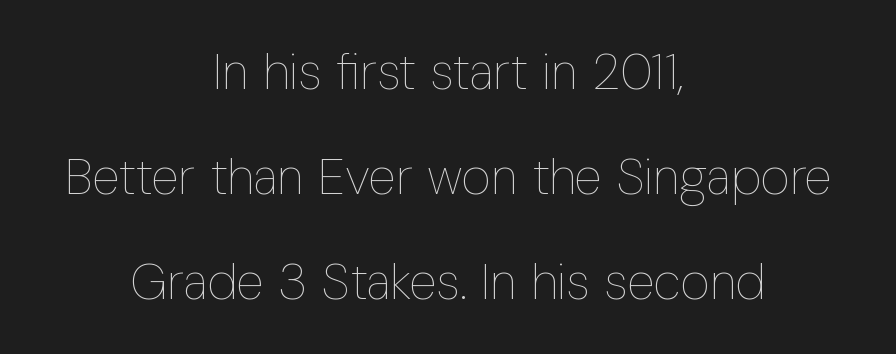
{"italic": "no", "bold": "no", "weight": "thin", "width": "condensed", "stroke_contrast": "low", "x_height": "medium", "monospaced": "no", "underline": "no", "align": "center", "line_spacing": "loose", "line_spacing_ratio": 2.06, "letter_spacing": "normal", "letter_spacing_em": 0.0, "glyph_px": 51}
